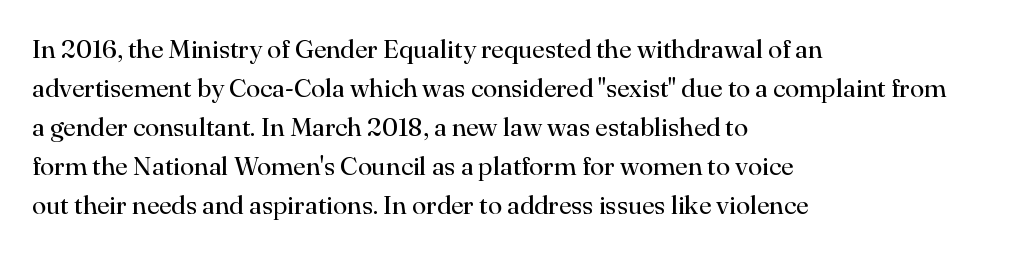
Q: Is the text bold? A: No.
Q: Is the text italic (slanted)? A: No, it is upright.
Q: Is the text underlined? A: No.
Q: How is the paragraph aligned? A: Left-aligned.
Q: Is the spacing between letters normal or unusually wide? A: Normal.
Q: Is the spacing between lines tight, normal or loose? A: Normal.
